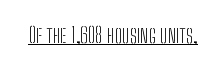
Q: Is the text bold? A: No.
Q: Is the text italic (slanted)? A: No, it is upright.
Q: Is the text underlined? A: Yes.
Q: Is the spacing between letters normal or unusually wide? A: Normal.
